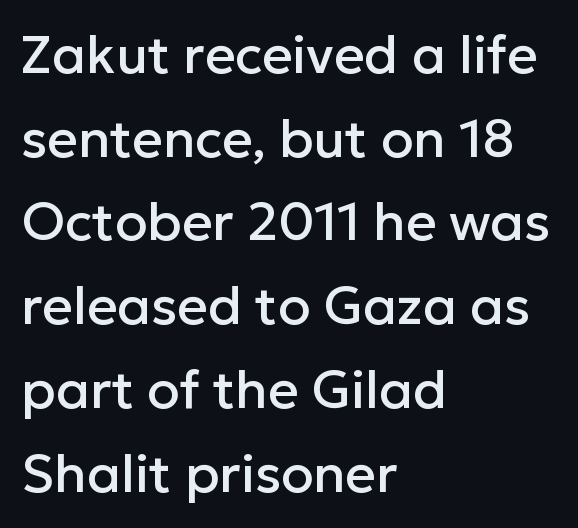
Q: Is the text italic (slanted)? A: No, it is upright.
Q: Is the typeface a serif or a sans-serif typeface? A: Sans-serif.
Q: Is the text underlined? A: No.
Q: How is the paragraph aligned? A: Left-aligned.
Q: Is the spacing between letters normal or unusually wide? A: Normal.
Q: Is the spacing between lines tight, normal or loose? A: Normal.
Q: Width (condensed, normal, or wide)? A: Normal.
Q: Stroke contrast? A: Low.
Q: x-height? A: Medium.
Q: Monospaced? A: No.
